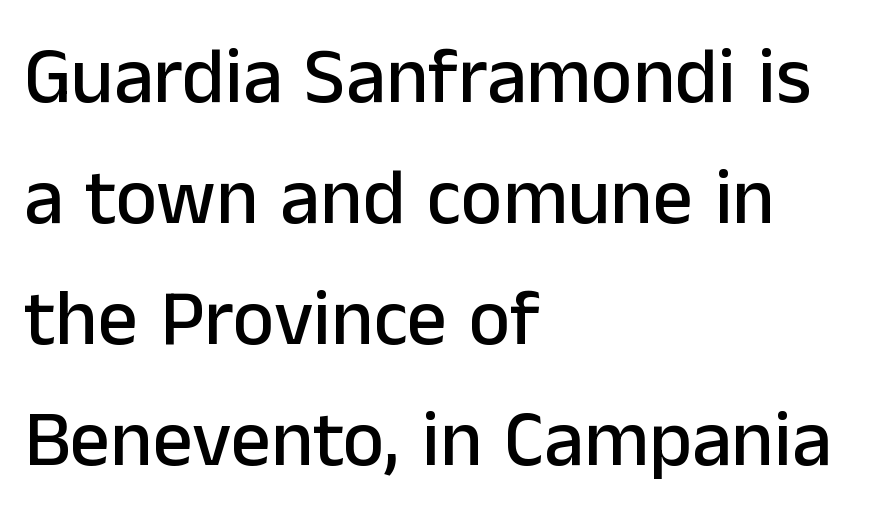
{"serif": "no", "italic": "no", "width": "normal", "stroke_contrast": "low", "x_height": "medium", "monospaced": "no", "underline": "no", "align": "left", "line_spacing": "normal", "line_spacing_ratio": 1.53, "letter_spacing": "normal", "letter_spacing_em": 0.0, "glyph_px": 79}
